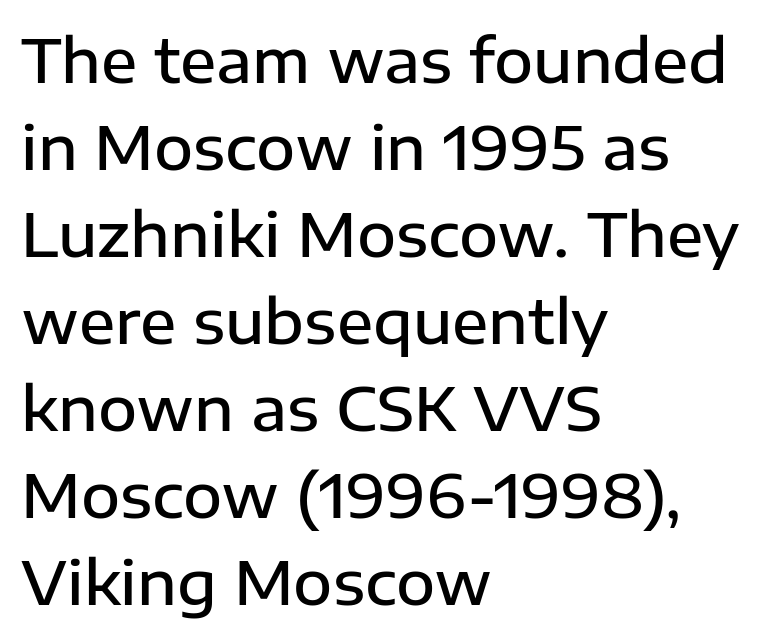
{"serif": "no", "italic": "no", "bold": "semi", "weight": "semibold", "width": "normal", "stroke_contrast": "low", "x_height": "medium", "monospaced": "no", "underline": "no", "align": "left", "line_spacing": "normal", "line_spacing_ratio": 1.45, "letter_spacing": "normal", "letter_spacing_em": 0.0, "glyph_px": 60}
